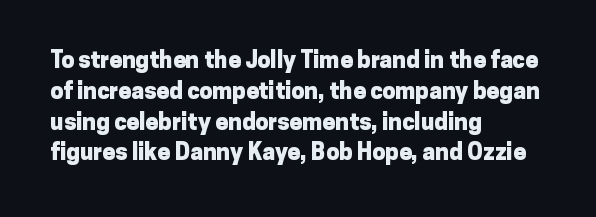
The image shows 23 px bold type, upright; set left-aligned, normal line spacing (1.34x), normal letter spacing, not underlined.
